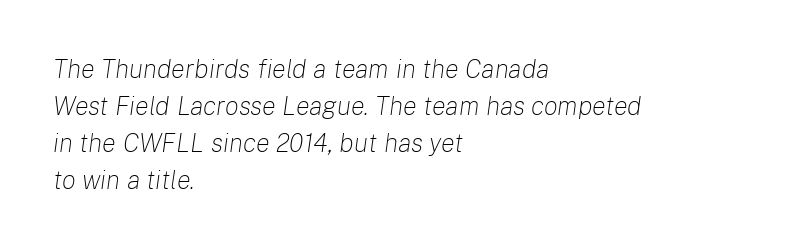
{"italic": "yes", "lean": "right", "slant_degrees": 8, "bold": "no", "underline": "no", "align": "left", "line_spacing": "normal", "line_spacing_ratio": 1.42, "letter_spacing": "normal", "letter_spacing_em": 0.0, "glyph_px": 26}
